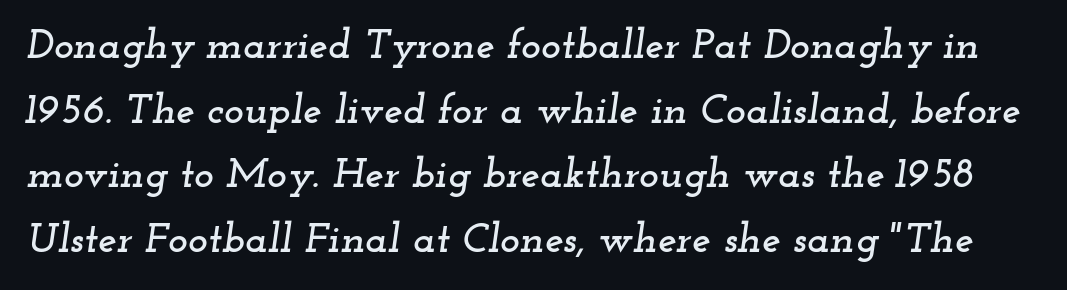
{"serif": "yes", "italic": "yes", "lean": "right", "slant_degrees": 12, "width": "wide", "stroke_contrast": "low", "x_height": "small", "monospaced": "no", "underline": "no", "line_spacing": "normal", "line_spacing_ratio": 1.54, "letter_spacing": "normal", "letter_spacing_em": 0.0, "glyph_px": 42}
